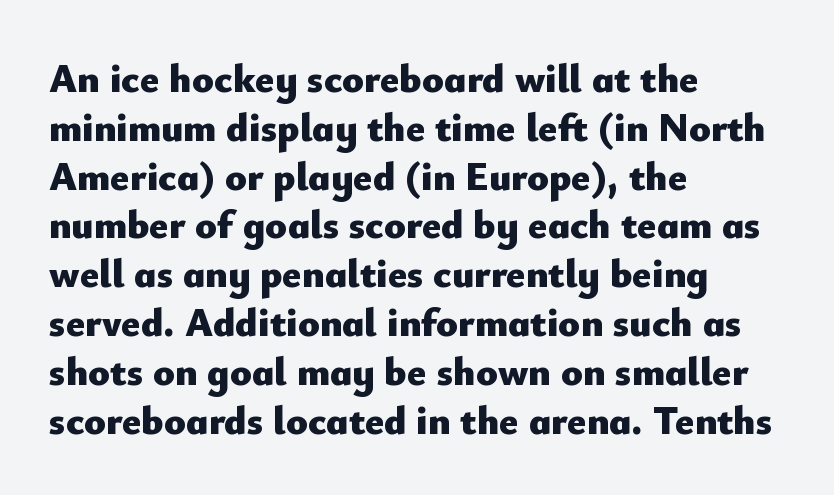
Q: Is the text bold? A: Yes.
Q: Is the text italic (slanted)? A: No, it is upright.
Q: Is the typeface a serif or a sans-serif typeface? A: Sans-serif.
Q: Is the text underlined? A: No.
Q: How is the paragraph aligned? A: Left-aligned.
Q: Is the spacing between letters normal or unusually wide? A: Normal.
Q: Width (condensed, normal, or wide)? A: Normal.
Q: Stroke contrast? A: Low.
Q: x-height? A: Small.
Q: Monospaced? A: No.
